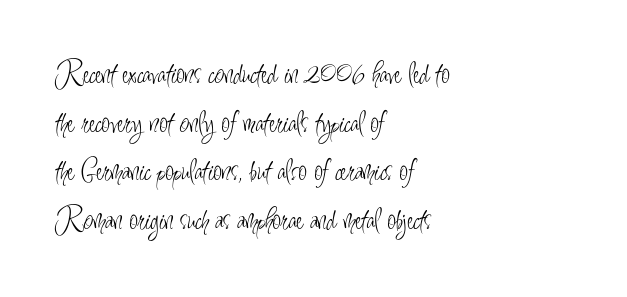
Q: Is the text bold? A: No.
Q: Is the typeface a serif or a sans-serif typeface? A: Sans-serif.
Q: Is the text underlined? A: No.
Q: How is the paragraph aligned? A: Left-aligned.
Q: Is the spacing between letters normal or unusually wide? A: Normal.
Q: Is the spacing between lines tight, normal or loose? A: Normal.
Q: Width (condensed, normal, or wide)? A: Condensed.
Q: Stroke contrast? A: Low.
Q: x-height? A: Small.
Q: Monospaced? A: No.
